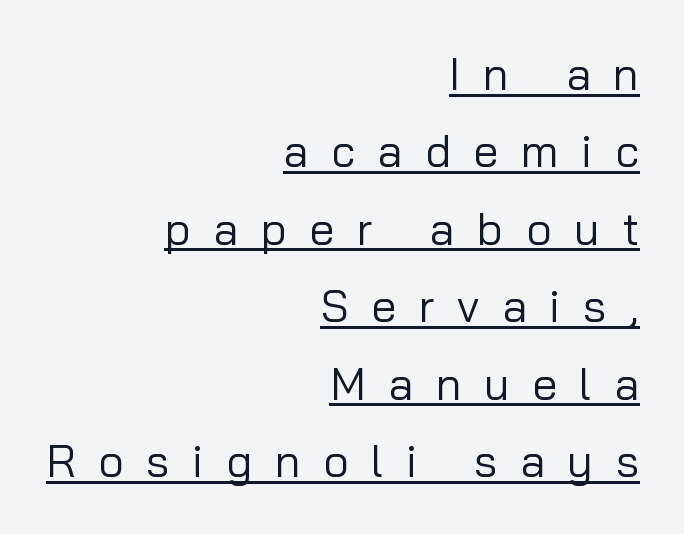
{"serif": "no", "italic": "no", "bold": "no", "weight": "regular", "width": "normal", "stroke_contrast": "low", "x_height": "medium", "monospaced": "no", "underline": "yes", "align": "right", "line_spacing_ratio": 1.72, "letter_spacing": "wide", "letter_spacing_em": 0.5, "glyph_px": 45}
